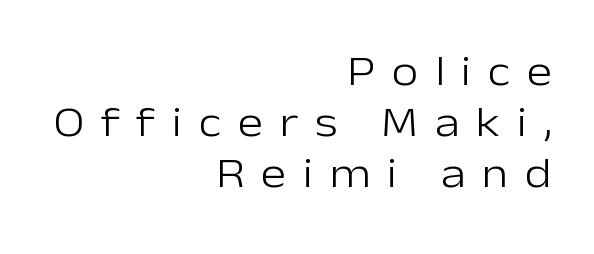
{"serif": "no", "italic": "no", "bold": "no", "weight": "light", "width": "normal", "stroke_contrast": "low", "x_height": "medium", "monospaced": "no", "underline": "no", "align": "right", "line_spacing_ratio": 1.19, "letter_spacing": "wide", "letter_spacing_em": 0.39, "glyph_px": 43}
